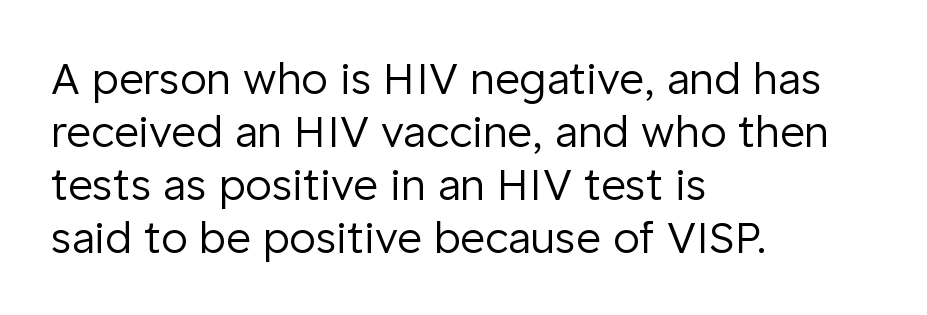
The image shows 43 px regular-weight sans-serif type, upright; set left-aligned, line spacing 1.23x, normal letter spacing, not underlined; low stroke contrast and a medium x-height.
